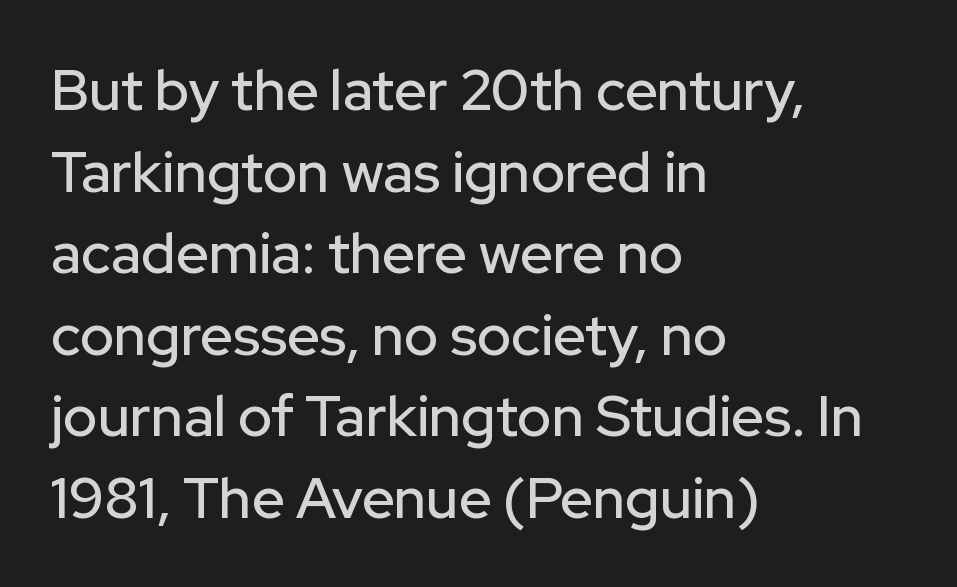
The image shows 57 px sans-serif type, upright; set left-aligned, normal line spacing (1.43x), normal letter spacing, not underlined; low stroke contrast and a medium x-height.
